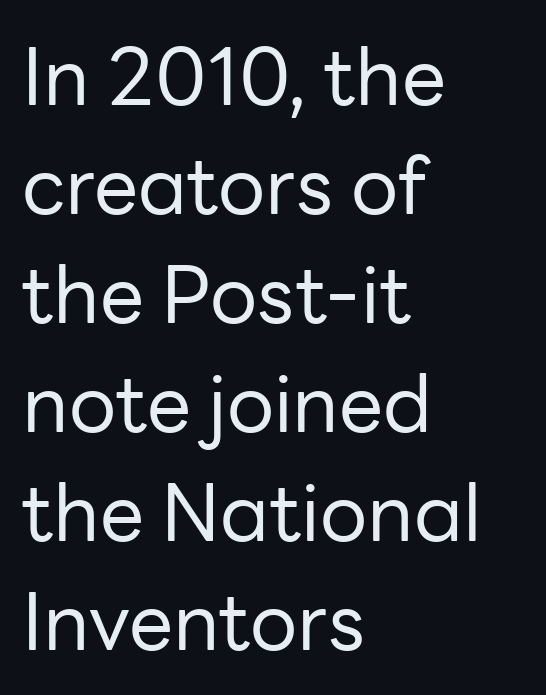
The image shows 79 px regular-weight sans-serif type, upright; set left-aligned, normal line spacing (1.38x), normal letter spacing, not underlined; low stroke contrast and a medium x-height.
